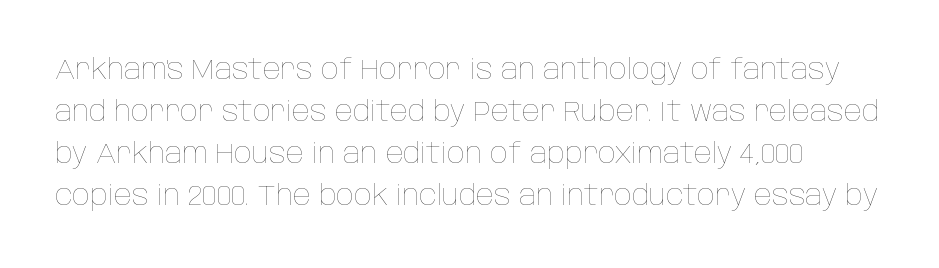
{"italic": "no", "bold": "no", "weight": "thin", "width": "condensed", "stroke_contrast": "low", "x_height": "large", "monospaced": "no", "underline": "no", "line_spacing": "normal", "line_spacing_ratio": 1.45, "letter_spacing": "normal", "letter_spacing_em": 0.0, "glyph_px": 29}
